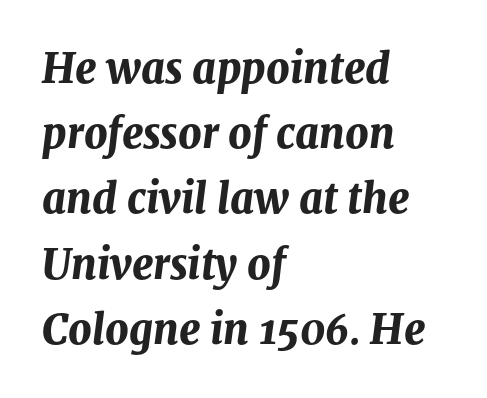
The image shows 41 px bold type, italic (leaning right); set left-aligned, normal line spacing (1.59x), normal letter spacing, not underlined; medium stroke contrast and a medium x-height.
